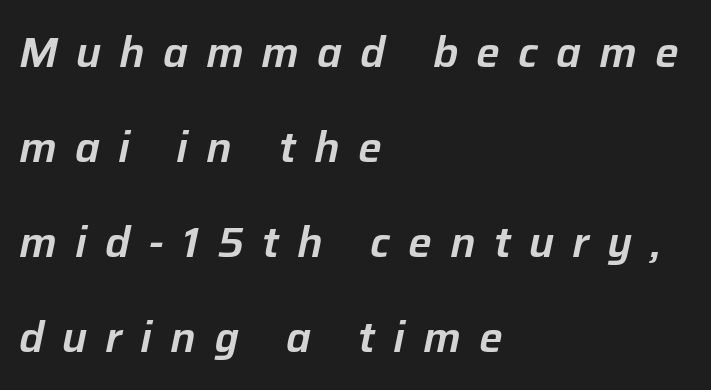
{"italic": "yes", "lean": "right", "slant_degrees": 12, "width": "normal", "stroke_contrast": "low", "x_height": "medium", "monospaced": "no", "underline": "no", "align": "left", "line_spacing": "loose", "line_spacing_ratio": 2.26, "letter_spacing": "wide", "letter_spacing_em": 0.43, "glyph_px": 42}
